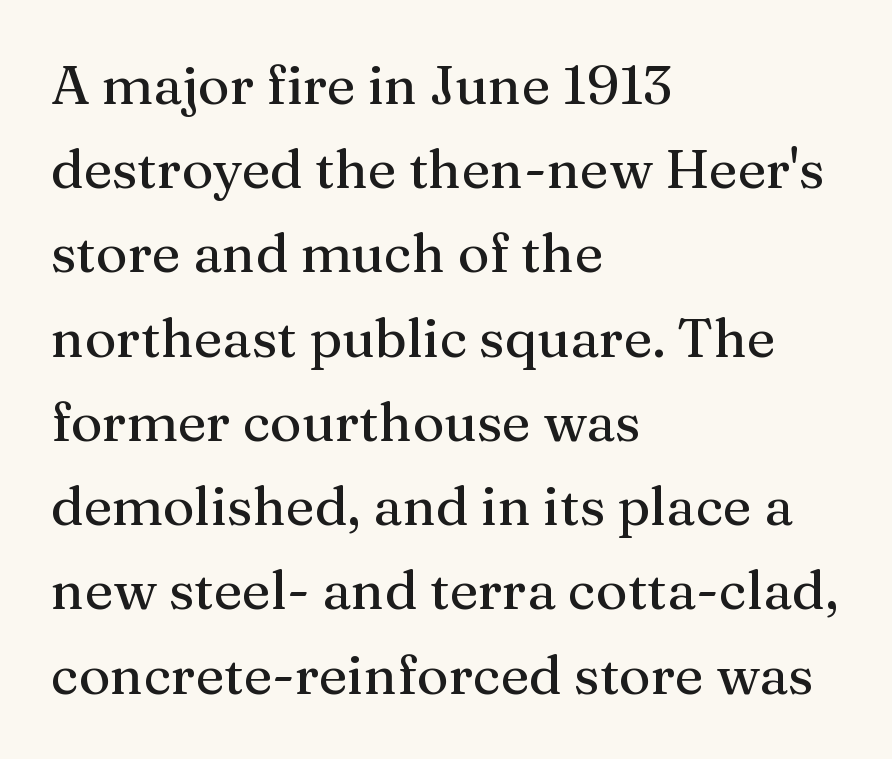
Q: Is the text italic (slanted)? A: No, it is upright.
Q: Is the typeface a serif or a sans-serif typeface? A: Serif.
Q: Is the text underlined? A: No.
Q: How is the paragraph aligned? A: Left-aligned.
Q: Is the spacing between letters normal or unusually wide? A: Normal.
Q: Is the spacing between lines tight, normal or loose? A: Normal.
Q: Width (condensed, normal, or wide)? A: Normal.
Q: Stroke contrast? A: Medium.
Q: x-height? A: Medium.
Q: Monospaced? A: No.
